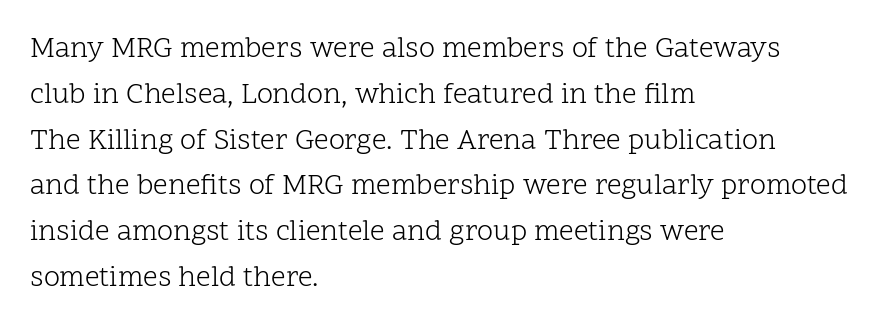
The designer went with a serif here, giving each stem small feet. The rendering uses natural spacing where letterforms have individual widths. Quick note: underline off. Does the copy run flush right? No — it runs flush left. Tracking value appears to be zero — textbook default spacing. Notice how the stems are strictly vertical — no italics here.
